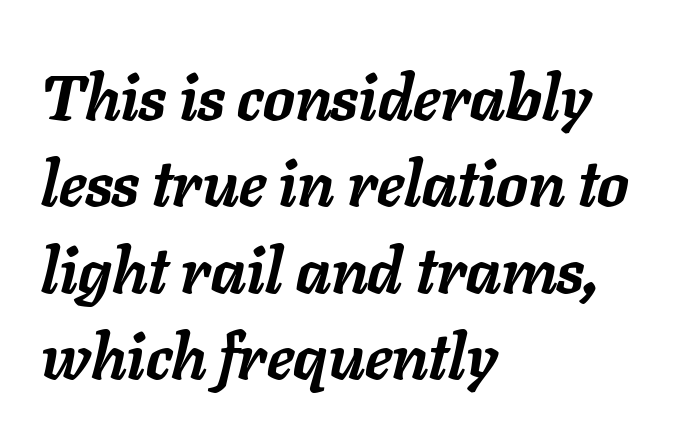
Q: Is the text bold? A: Yes.
Q: Is the text italic (slanted)? A: Yes, it leans right by about 11 degrees.
Q: Is the text underlined? A: No.
Q: How is the paragraph aligned? A: Left-aligned.
Q: Is the spacing between letters normal or unusually wide? A: Normal.
Q: Is the spacing between lines tight, normal or loose? A: Normal.
Q: Width (condensed, normal, or wide)? A: Normal.
Q: Stroke contrast? A: Low.
Q: x-height? A: Medium.
Q: Monospaced? A: No.
